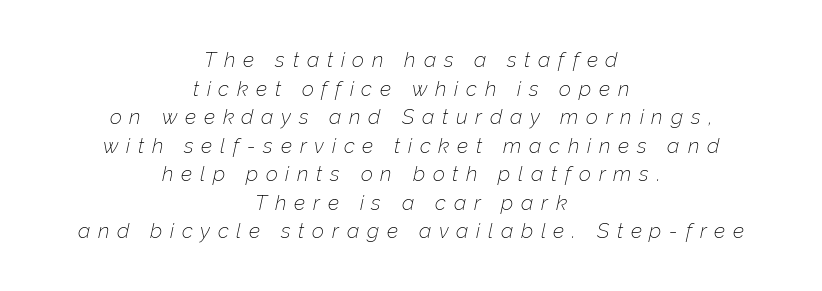
Q: Is the text bold? A: No.
Q: Is the text italic (slanted)? A: Yes, it leans right by about 12 degrees.
Q: Is the text underlined? A: No.
Q: How is the paragraph aligned? A: Centered.
Q: Is the spacing between letters normal or unusually wide? A: Unusually wide.
Q: Is the spacing between lines tight, normal or loose? A: Normal.
